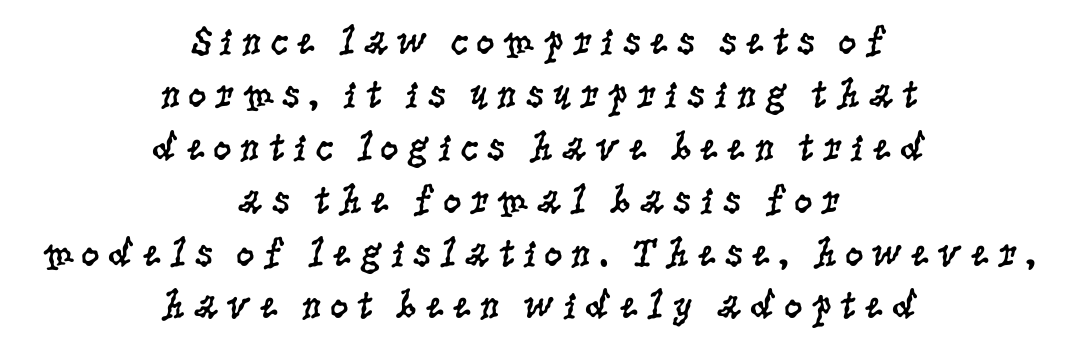
The image shows 41 px regular-weight, condensed serif type; set centered, normal line spacing (1.29x), not underlined; low stroke contrast and a large x-height.
